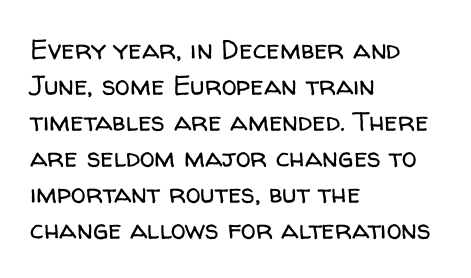
Q: Is the text bold? A: No.
Q: Is the text italic (slanted)? A: No, it is upright.
Q: Is the text underlined? A: No.
Q: How is the paragraph aligned? A: Left-aligned.
Q: Is the spacing between letters normal or unusually wide? A: Normal.
Q: Is the spacing between lines tight, normal or loose? A: Normal.
